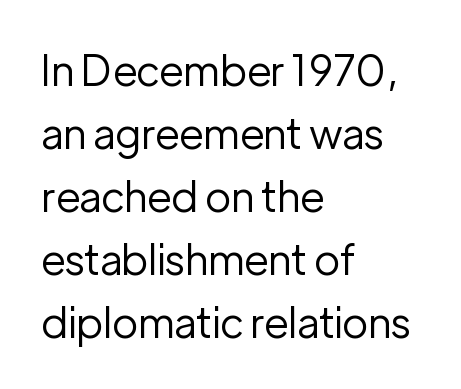
The letterforms sit at book weight or below. The paragraph shown leans on its left margin. Caption: standard tracking, unaltered. Upright lettering throughout. You can tell from the bare stems that sans-serif type was used. Lines of text with bare space underneath.
